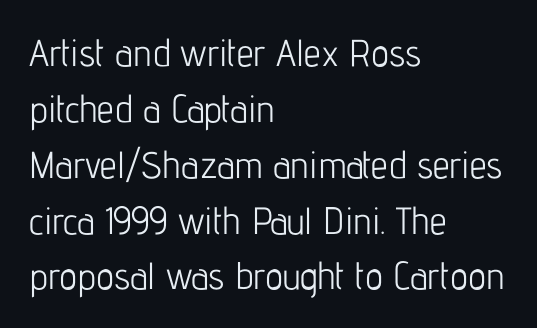
Horizontally, the lines are justified to the leading edge only. Varying glyph widths throughout — classic text-font behaviour. Regular leading. Grotesque or geometric, the face here clearly has no serifs. The gap between lines stays unmarked.
